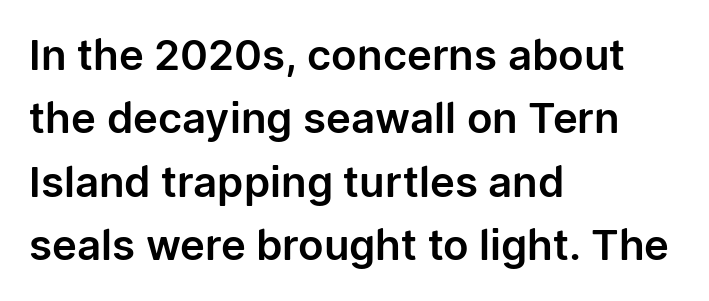
The rendering shows plain stroke endings on the letterforms — a sans-serif design. Whoever set this chose a conventional vertical rhythm. Character widths vary here, with narrow letters taking less room than wide ones. Each word holds together tightly as a unit, with standard inter-letter gaps. The lines are quadded left. Ascenders rise straight up at ninety degrees.
